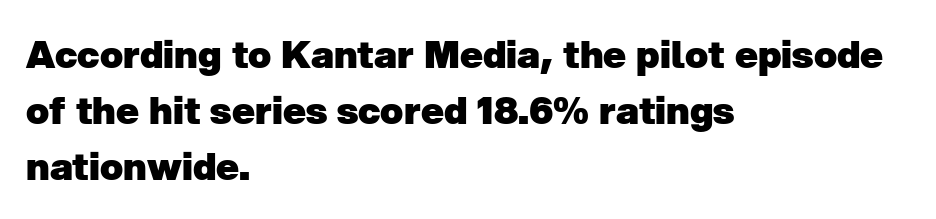
Teacher's note: observe the even left margin — that is flush-left alignment. A full-strength bold gives these letters their thick strokes. No extra tracking has been applied to these lines. Vertically, the passage feels balanced, rows spaced as you'd expect. Observe the absence of serifs on each vertical stroke in this sample. The passage shown is typed in a proportional face where columns would drift.
